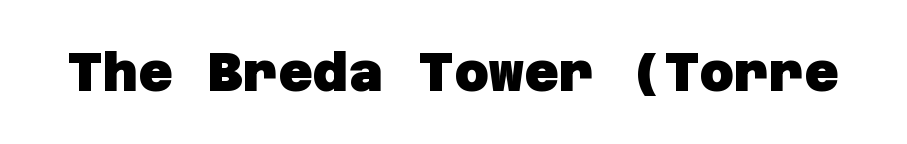
{"serif": "no", "bold": "yes", "weight": "heavy", "width": "normal", "stroke_contrast": "low", "x_height": "large", "underline": "no", "letter_spacing": "normal", "letter_spacing_em": 0.0, "glyph_px": 54}
